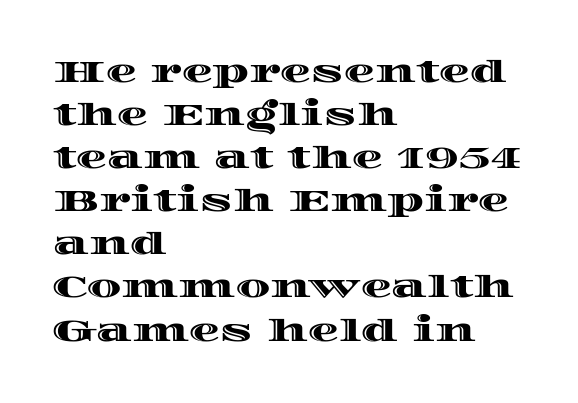
The image shows 31 px wide type, upright; set left-aligned, normal line spacing (1.39x), normal letter spacing, not underlined; a large x-height.
